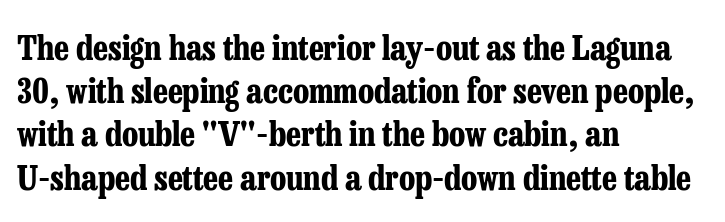
The image shows 34 px bold, condensed serif type, upright; set left-aligned, normal line spacing (1.27x), normal letter spacing, not underlined; low stroke contrast and a medium x-height.
